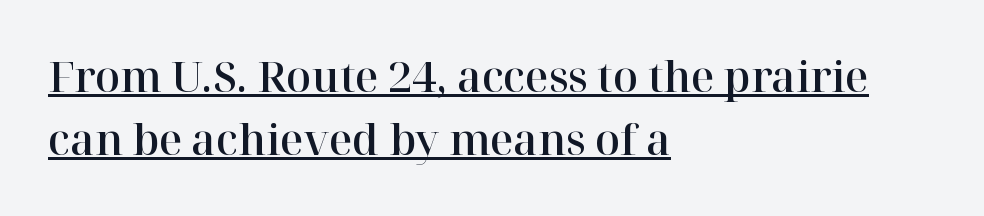
The rendering uses a moderate line-height, typical for paragraphs. The typesetter chose a ragged-right arrangement here. Unlike italic type, these characters show no tilt at all. This sample uses plain, unmodified letter spacing. This sample has the flowing, uneven cadence of proportional lettering. Quick note: underline on.
